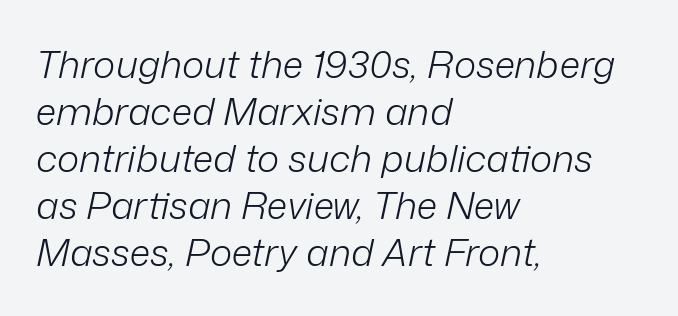
{"italic": "yes", "lean": "right", "slant_degrees": 12, "bold": "no", "weight": "light", "width": "normal", "stroke_contrast": "low", "x_height": "medium", "monospaced": "no", "underline": "no", "align": "left", "line_spacing_ratio": 1.24, "letter_spacing": "normal", "letter_spacing_em": 0.0, "glyph_px": 38}
